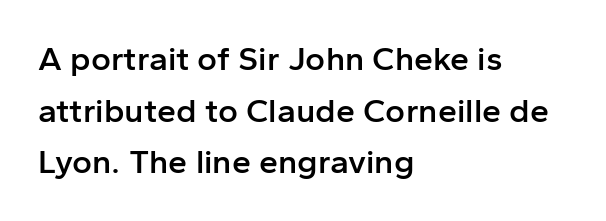
Q: Is the text bold? A: Semi-bold.
Q: Is the text italic (slanted)? A: No, it is upright.
Q: Is the typeface a serif or a sans-serif typeface? A: Sans-serif.
Q: Is the text underlined? A: No.
Q: How is the paragraph aligned? A: Left-aligned.
Q: Is the spacing between letters normal or unusually wide? A: Normal.
Q: Is the spacing between lines tight, normal or loose? A: Normal.
Q: Width (condensed, normal, or wide)? A: Normal.
Q: Stroke contrast? A: Low.
Q: x-height? A: Medium.
Q: Monospaced? A: No.
